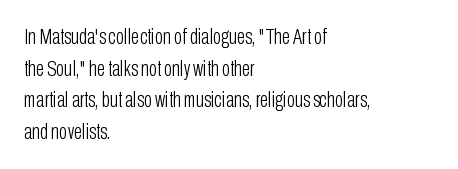
The image shows 22 px text type, upright; set left-aligned, normal line spacing (1.44x), normal letter spacing, not underlined.
